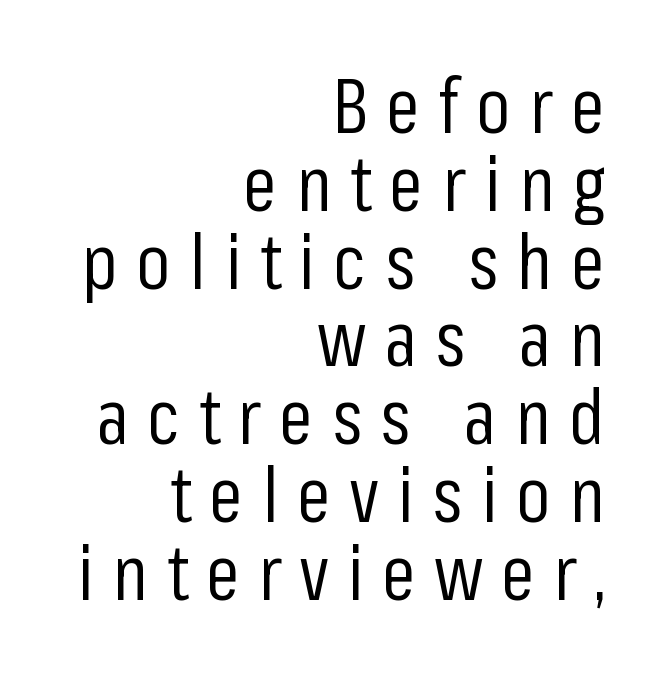
Is the type heavy? It reads as light-to-regular instead. The paragraph has a hard right edge and a soft left edge. Think of a printed novel: that variable character pitch is what you see here. Tall strokes in this sample are plumb rather than angled. Note: no serifs on the glyphs.
